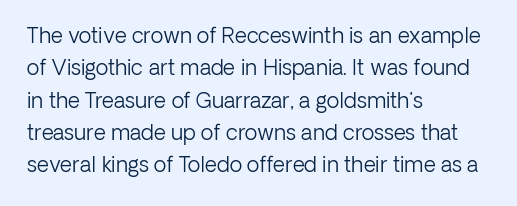
{"italic": "no", "bold": "no", "underline": "no", "align": "left", "line_spacing": "normal", "line_spacing_ratio": 1.54, "letter_spacing": "normal", "letter_spacing_em": 0.0, "glyph_px": 21}
